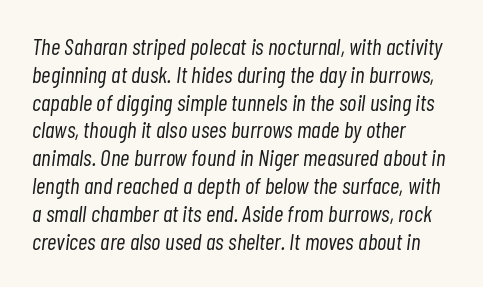
Q: Is the text bold? A: No.
Q: Is the text italic (slanted)? A: Yes, it leans right by about 7 degrees.
Q: Is the text underlined? A: No.
Q: How is the paragraph aligned? A: Left-aligned.
Q: Is the spacing between letters normal or unusually wide? A: Normal.
